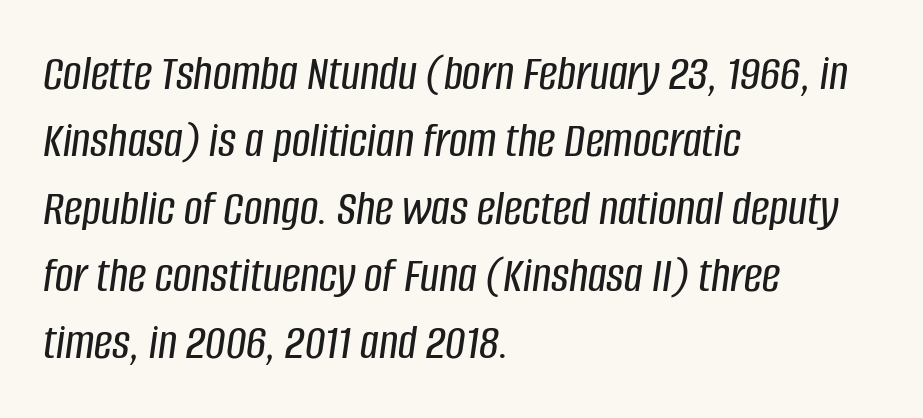
{"italic": "yes", "lean": "right", "slant_degrees": 8, "width": "condensed", "stroke_contrast": "low", "x_height": "large", "monospaced": "no", "underline": "no", "align": "left", "line_spacing": "normal", "line_spacing_ratio": 1.32, "letter_spacing": "normal", "letter_spacing_em": 0.0, "glyph_px": 51}
